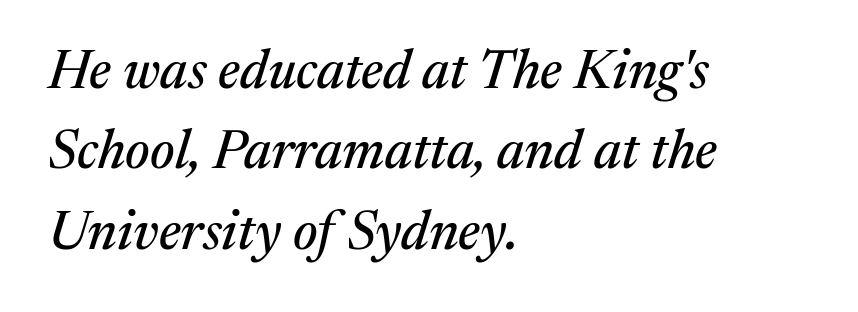
The image shows 54 px serif type, italic (leaning right); set left-aligned, normal line spacing (1.49x), normal letter spacing, not underlined; medium stroke contrast and a medium x-height.
